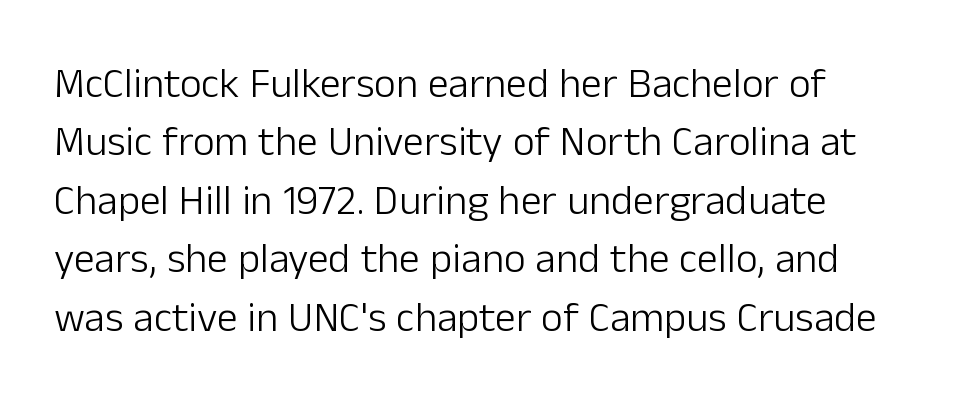
Q: Is the text bold? A: No.
Q: Is the text italic (slanted)? A: No, it is upright.
Q: Is the typeface a serif or a sans-serif typeface? A: Sans-serif.
Q: Is the text underlined? A: No.
Q: How is the paragraph aligned? A: Left-aligned.
Q: Is the spacing between letters normal or unusually wide? A: Normal.
Q: Is the spacing between lines tight, normal or loose? A: Normal.
Q: Width (condensed, normal, or wide)? A: Normal.
Q: Stroke contrast? A: Low.
Q: x-height? A: Medium.
Q: Monospaced? A: No.
